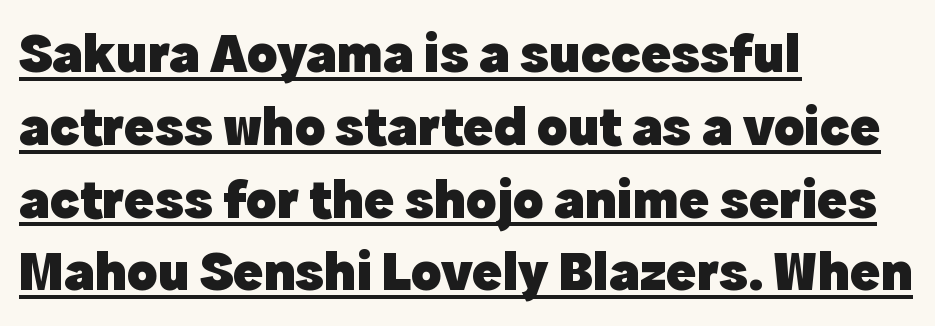
The image shows 56 px heavy sans-serif type, upright; set left-aligned, normal line spacing (1.3x), normal letter spacing, underlined; a medium x-height.
